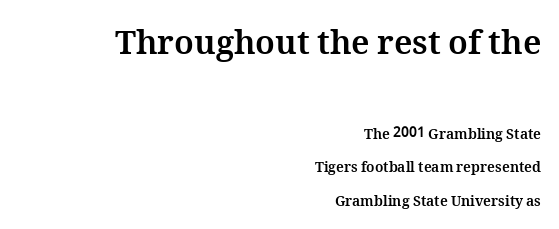
The image shows 33 px bold type, upright; set right-aligned, loose line spacing (2.4x), normal letter spacing, not underlined; the first (top) block is 2.36x larger; medium stroke contrast and a medium x-height.
